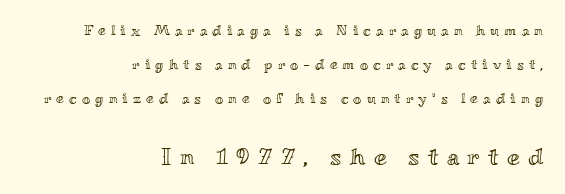
Bigger letters appear in the bottom chunk; the top chunk is reduced. Nobody drew a line under any word here. Loosely led — the rows are spread out. Designer's note — italics off, roman on. These lines have a slow, spaced-out rhythm from letter to letter.
